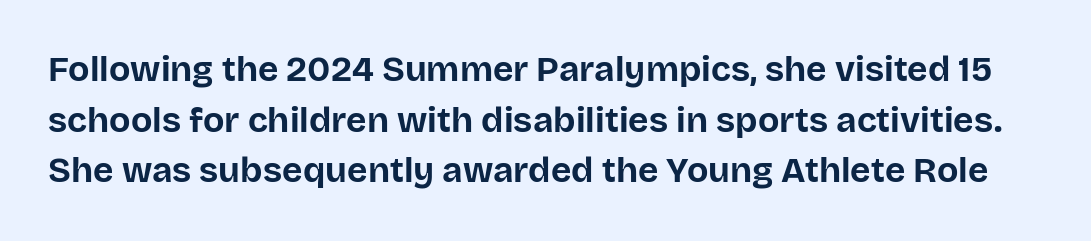
{"serif": "no", "italic": "no", "bold": "yes", "weight": "bold", "width": "normal", "stroke_contrast": "low", "x_height": "large", "monospaced": "no", "underline": "no", "line_spacing": "normal", "line_spacing_ratio": 1.45, "letter_spacing": "normal", "letter_spacing_em": 0.0, "glyph_px": 35}
